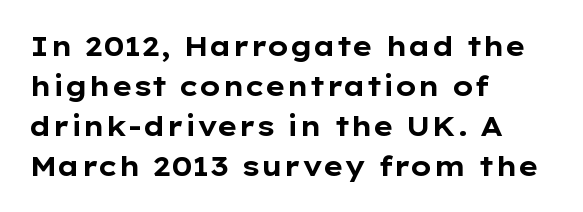
Q: Is the text bold? A: Yes.
Q: Is the text italic (slanted)? A: No, it is upright.
Q: Is the text underlined? A: No.
Q: How is the paragraph aligned? A: Left-aligned.
Q: Is the spacing between letters normal or unusually wide? A: Normal.
Q: Is the spacing between lines tight, normal or loose? A: Normal.
